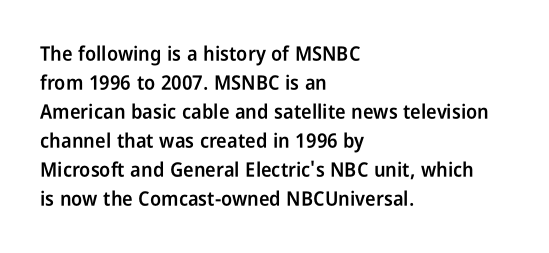
The image shows 20 px text type, upright; set left-aligned, normal line spacing (1.45x), normal letter spacing, not underlined.
